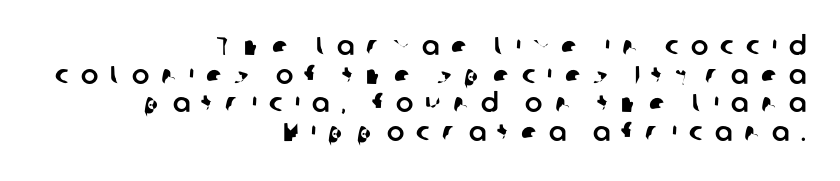
{"underline": "no", "align": "right", "line_spacing": "tight", "line_spacing_ratio": 1.1, "letter_spacing": "wide", "letter_spacing_em": 0.46, "glyph_px": 26}
